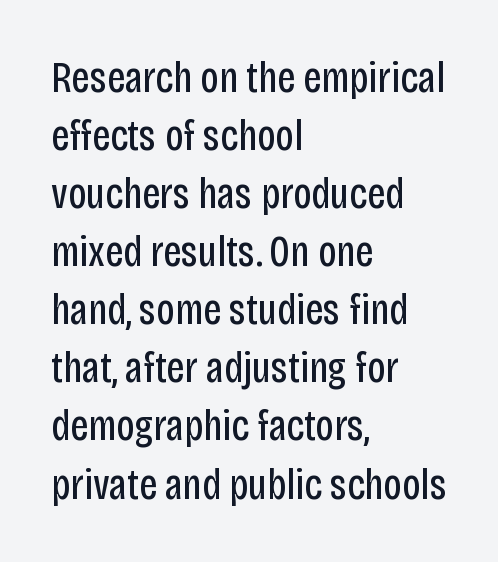
{"serif": "no", "italic": "no", "bold": "no", "weight": "regular", "width": "condensed", "stroke_contrast": "low", "x_height": "large", "monospaced": "no", "underline": "no", "align": "left", "line_spacing": "normal", "line_spacing_ratio": 1.32, "letter_spacing": "normal", "letter_spacing_em": 0.0, "glyph_px": 44}
